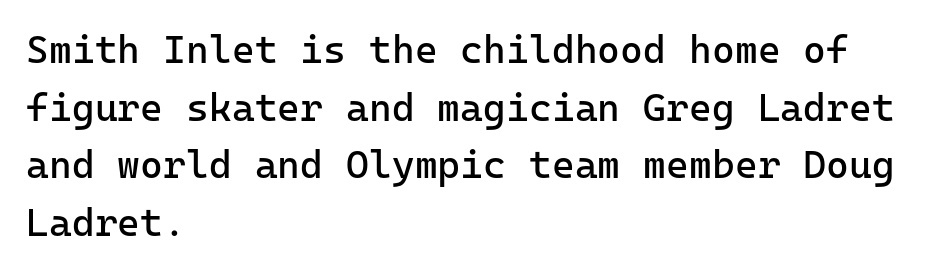
{"serif": "no", "italic": "no", "bold": "no", "weight": "regular", "width": "normal", "stroke_contrast": "low", "x_height": "medium", "monospaced": "yes", "underline": "no", "align": "left", "line_spacing": "normal", "line_spacing_ratio": 1.48, "letter_spacing": "normal", "letter_spacing_em": 0.0, "glyph_px": 39}
